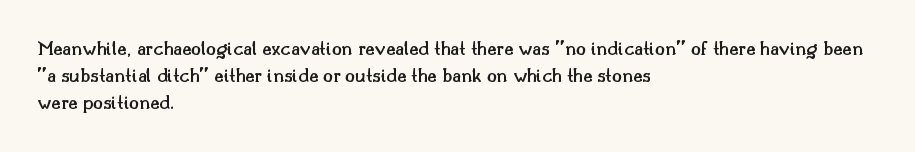
The image shows 20 px text type, upright; set left-aligned, normal line spacing (1.36x), normal letter spacing, not underlined.
